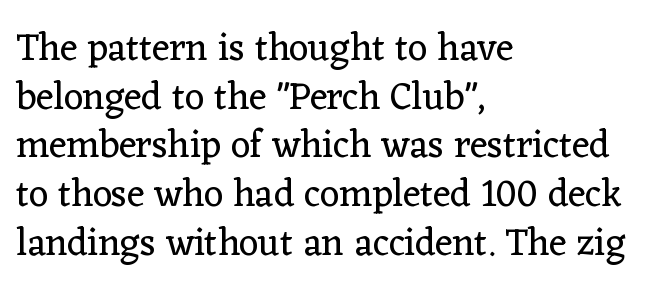
Q: Is the text bold? A: No.
Q: Is the text italic (slanted)? A: No, it is upright.
Q: Is the typeface a serif or a sans-serif typeface? A: Serif.
Q: Is the text underlined? A: No.
Q: How is the paragraph aligned? A: Left-aligned.
Q: Is the spacing between letters normal or unusually wide? A: Normal.
Q: Is the spacing between lines tight, normal or loose? A: Normal.
Q: Width (condensed, normal, or wide)? A: Normal.
Q: Stroke contrast? A: Low.
Q: x-height? A: Medium.
Q: Monospaced? A: No.
